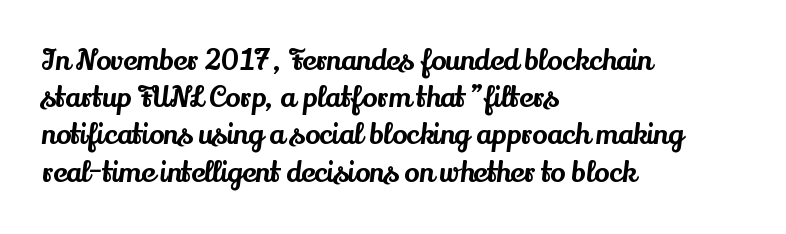
Q: Is the text italic (slanted)? A: Yes.
Q: Is the typeface a serif or a sans-serif typeface? A: Serif.
Q: Is the text underlined? A: No.
Q: How is the paragraph aligned? A: Left-aligned.
Q: Is the spacing between letters normal or unusually wide? A: Normal.
Q: Is the spacing between lines tight, normal or loose? A: Normal.
Q: Width (condensed, normal, or wide)? A: Normal.
Q: Stroke contrast? A: Medium.
Q: x-height? A: Small.
Q: Monospaced? A: No.
